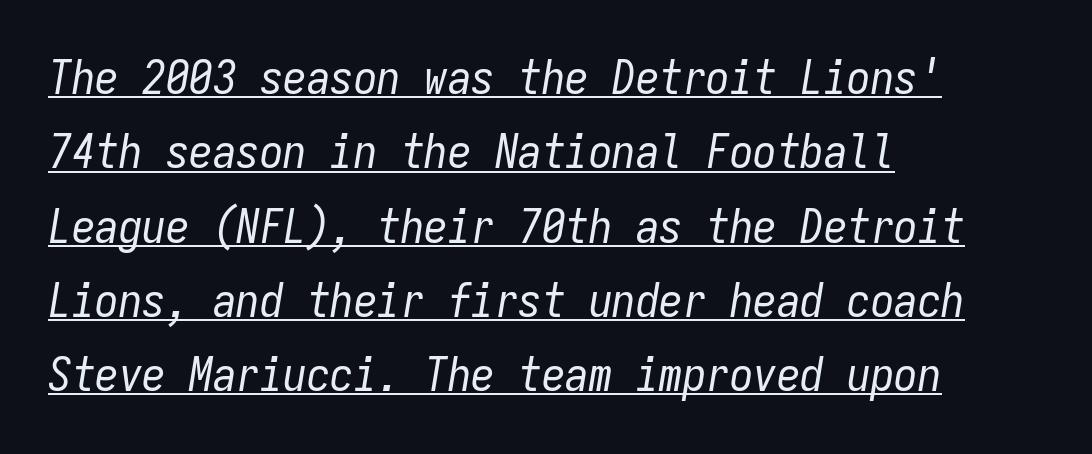
Emphasis is given by a line drawn under the lettering. The letters look calm and open, with moderate or lighter stems. How would I describe the line gaps? Plain and ordinary. Spacing between characters is what you'd get straight out of the box.
